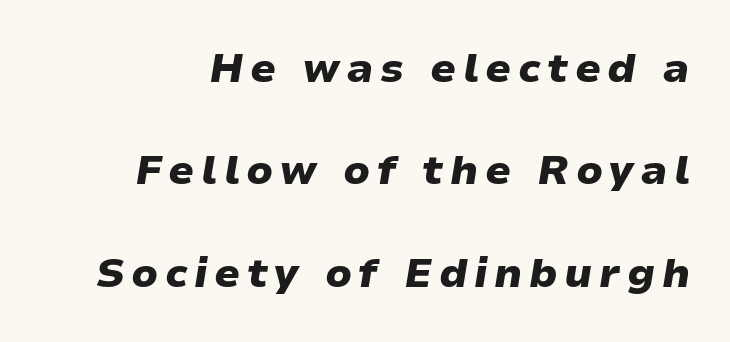
The font is running at its bold setting. Vertically, the passage feels expansive, rows floating well apart. Think of a printed novel: that variable character pitch is what you see here. The zone under the glyphs is completely vacant.
